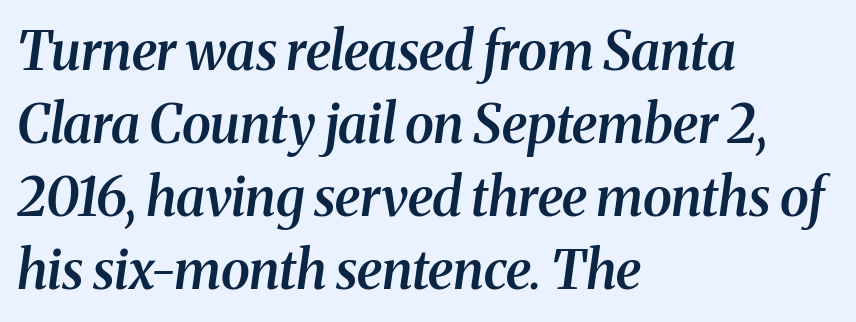
This is the in-between weight designers call semibold or demi. The horizontal fit of the characters is conventional and even. The words here are not underlined. If you measured baseline to baseline, you'd find a middling distance. Type style note: has serifs. The text carries the slant typical of an italic or oblique font.
